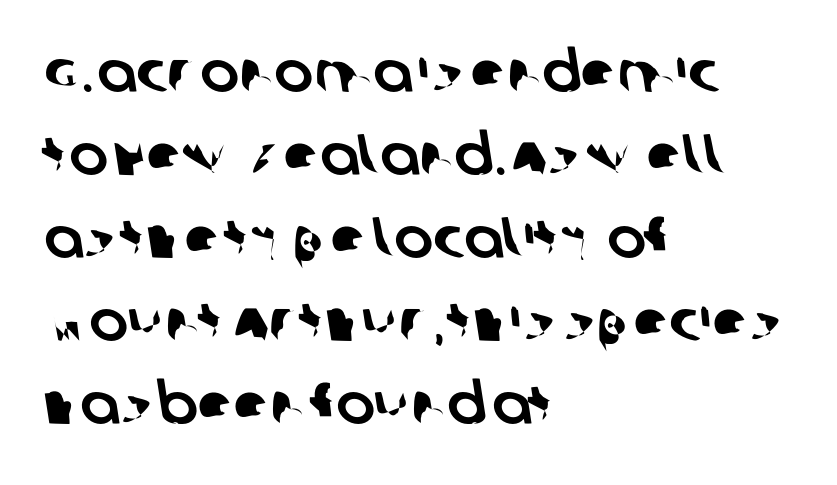
The image shows 58 px sans-serif type; set left-aligned, normal line spacing (1.43x), normal letter spacing, not underlined; low stroke contrast and a large x-height.
